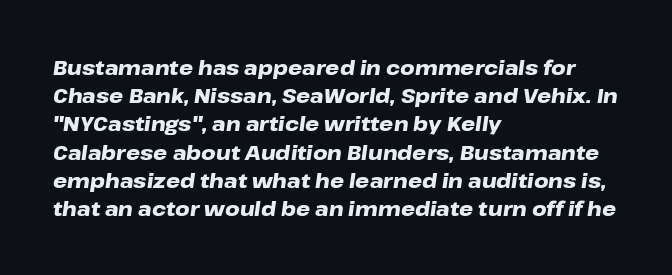
A normal amount of white space separates one row of letters from the next. The letters are bold, with thick, heavy strokes. A clean baseline with only descenders dipping below it. Emphasis-style slanted type is in use. Each line starts at the same left margin while the right side varies. The line texture is even and compact thanks to regular tracking.
